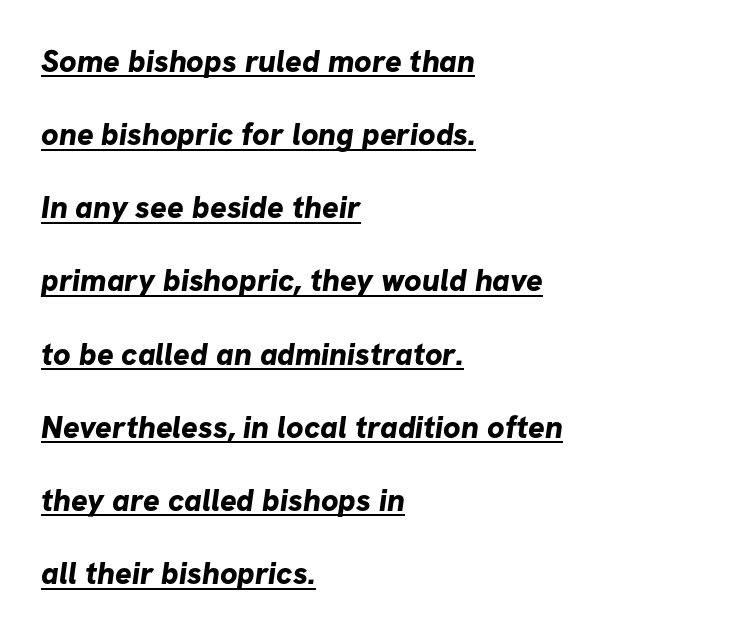
What weight is shown? A full bold with thick strokes. A sans-serif font was chosen for this passage. The rendering uses natural spacing where letterforms have individual widths. Short and long lines alike share a common starting point at left. Leading is clearly above the norm, producing a sparse column.
